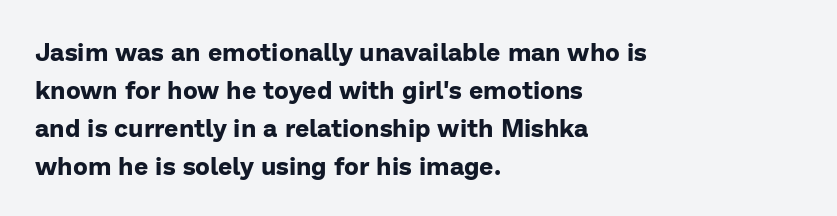
Leftover space on each line is placed entirely after the last word. Normally led — the rows are evenly, conventionally spaced. Type without underlining. Here the glyphs are tracked normally, forming tight word shapes.
